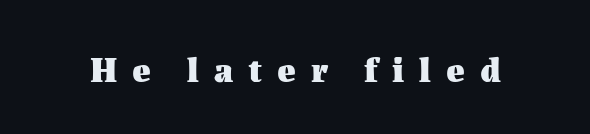
{"italic": "no", "bold": "yes", "weight": "heavy", "width": "normal", "stroke_contrast": "medium", "x_height": "medium", "monospaced": "no", "underline": "no", "letter_spacing": "wide", "letter_spacing_em": 0.43, "glyph_px": 35}
